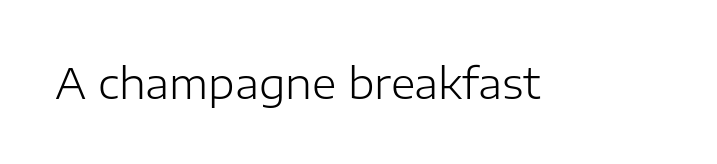
{"serif": "no", "italic": "no", "bold": "no", "weight": "light", "width": "normal", "stroke_contrast": "low", "x_height": "medium", "monospaced": "no", "underline": "no", "letter_spacing": "normal", "letter_spacing_em": 0.0, "glyph_px": 42}
